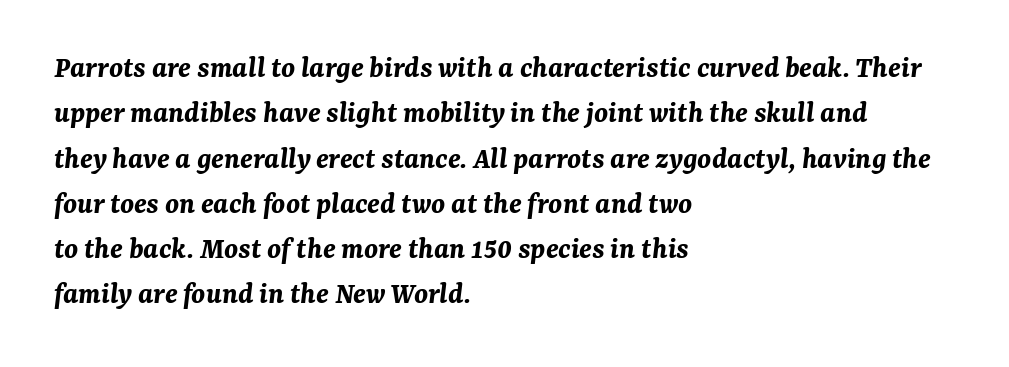
Q: Is the text bold? A: Yes.
Q: Is the text italic (slanted)? A: Yes, it leans right by about 7 degrees.
Q: Is the text underlined? A: No.
Q: How is the paragraph aligned? A: Left-aligned.
Q: Is the spacing between letters normal or unusually wide? A: Normal.
Q: Is the spacing between lines tight, normal or loose? A: Normal.
Q: Width (condensed, normal, or wide)? A: Normal.
Q: Stroke contrast? A: Medium.
Q: x-height? A: Medium.
Q: Monospaced? A: No.
